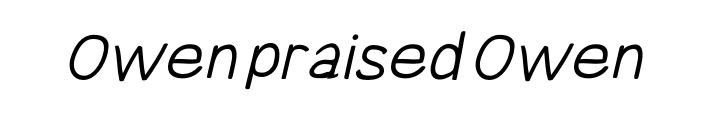
{"serif": "no", "bold": "no", "weight": "light", "width": "condensed", "stroke_contrast": "low", "x_height": "medium", "monospaced": "no", "underline": "no", "letter_spacing": "normal", "letter_spacing_em": 0.0, "glyph_px": 75}
